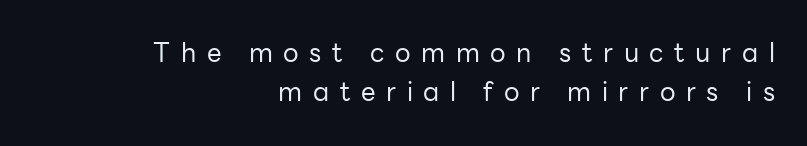
Q: Is the text bold? A: No.
Q: Is the text italic (slanted)? A: No, it is upright.
Q: Is the text underlined? A: No.
Q: How is the paragraph aligned? A: Right-aligned.
Q: Is the spacing between letters normal or unusually wide? A: Unusually wide.
Q: Is the spacing between lines tight, normal or loose? A: Normal.
